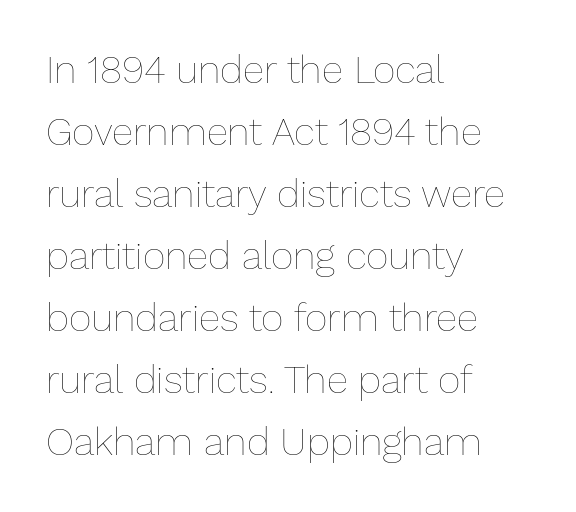
Q: Is the text bold? A: No.
Q: Is the text italic (slanted)? A: No, it is upright.
Q: Is the text underlined? A: No.
Q: How is the paragraph aligned? A: Left-aligned.
Q: Is the spacing between letters normal or unusually wide? A: Normal.
Q: Is the spacing between lines tight, normal or loose? A: Normal.
Q: Width (condensed, normal, or wide)? A: Normal.
Q: Stroke contrast? A: Low.
Q: x-height? A: Medium.
Q: Monospaced? A: No.
